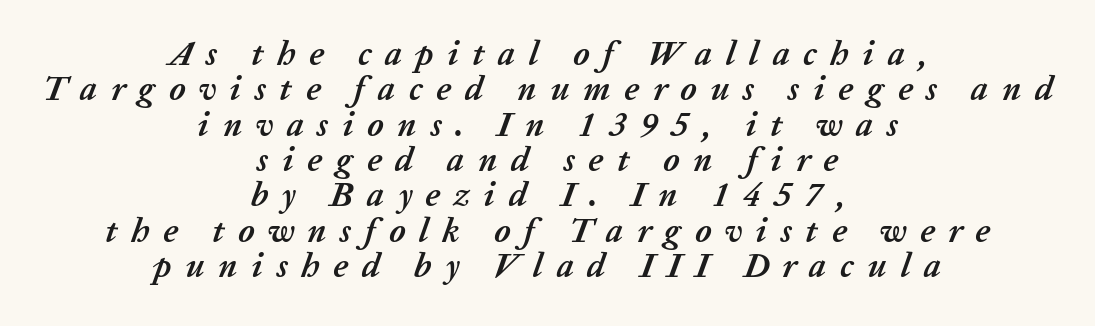
Notice how descenders almost collide with the ascenders below — that's tight leading. Characters are canted at an angle relative to the baseline's perpendicular. Do the characters align in a grid? No, the font is proportional. This rendering uses center alignment, leaving both contours irregular but symmetric.
